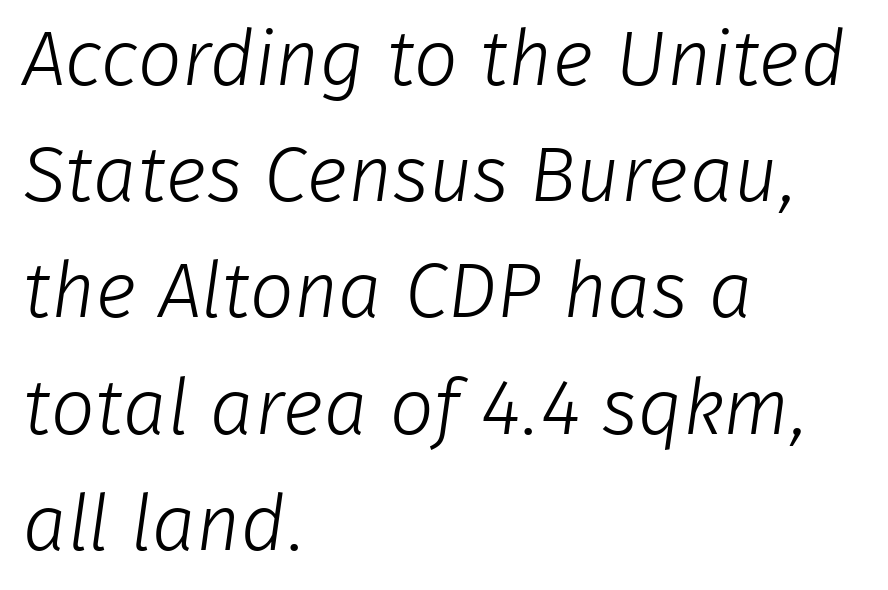
To sum up the face: it is a sans, with no serifs. Is this a fixed-width face? No — the glyphs have proportional, varying widths. If you measured baseline to baseline, you'd find a middling distance. Glance below the letters and you will spot only blank space.
